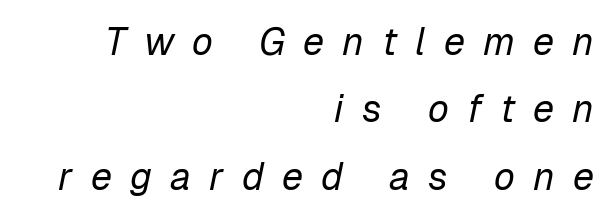
The passage shown is not bold in any degree. Emphasis-style slanted type is in use. Has an underline been added? It has not. The passage shown has open, widely tracked lettering throughout. A typesetter would call this proportional, since set widths differ per character. The lines in this sample share a right terminus and differ only in where they begin.
